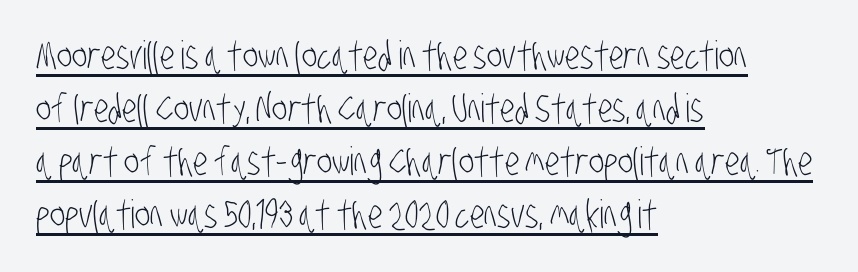
Summary of vertical rhythm: regular, with standard interline spacing. Note: no serifs on the glyphs. The text block is weighted toward the left margin, trailing off unevenly rightward. Think standard paragraph weight, or any step lighter than that.
